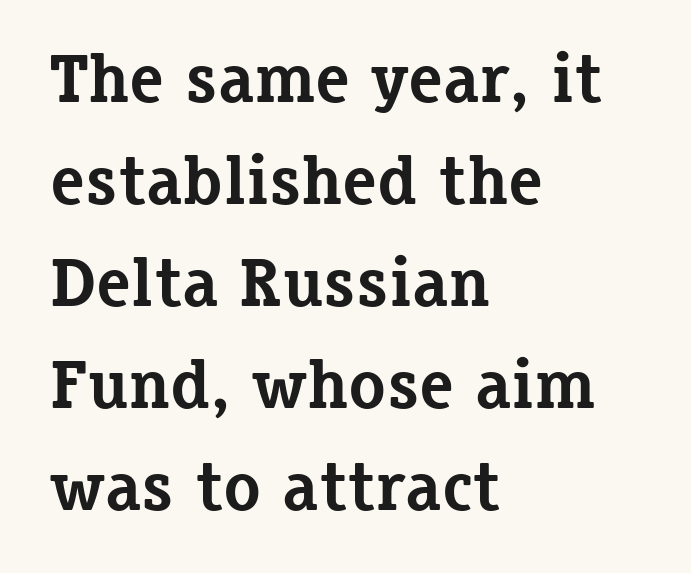
What weight is shown? A full bold with thick strokes. Standard letterfit; no display-style spreading of the glyphs. The vertical gap from one line to the next is medium. The string is rendered with underlining switched off. In CSS terms this would be text-align: left. Letterform terminals end in serifs throughout the passage.
